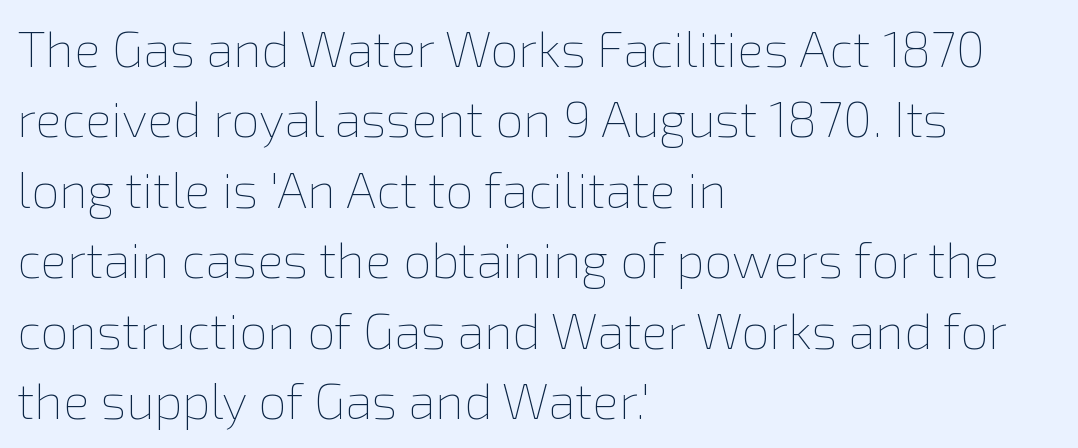
Q: Is the text bold? A: No.
Q: Is the text italic (slanted)? A: No, it is upright.
Q: Is the text underlined? A: No.
Q: How is the paragraph aligned? A: Left-aligned.
Q: Is the spacing between letters normal or unusually wide? A: Normal.
Q: Is the spacing between lines tight, normal or loose? A: Normal.
Q: Width (condensed, normal, or wide)? A: Normal.
Q: x-height? A: Medium.
Q: Monospaced? A: No.
